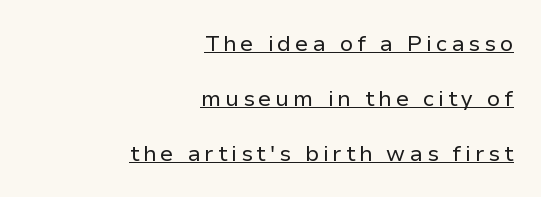
{"italic": "no", "bold": "no", "underline": "yes", "align": "right", "line_spacing": "loose", "line_spacing_ratio": 2.49, "glyph_px": 22}
